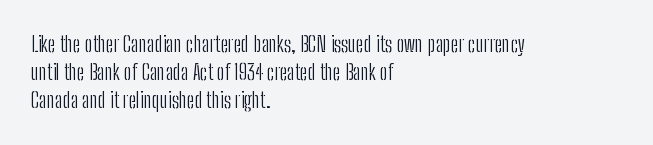
{"italic": "no", "bold": "no", "underline": "no", "align": "left", "line_spacing": "normal", "line_spacing_ratio": 1.34, "letter_spacing": "normal", "letter_spacing_em": 0.0, "glyph_px": 21}
